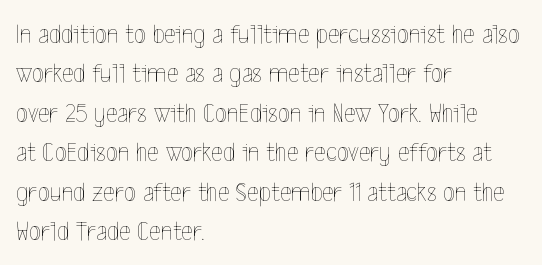
Q: Is the text bold? A: No.
Q: Is the text italic (slanted)? A: No, it is upright.
Q: Is the text underlined? A: No.
Q: How is the paragraph aligned? A: Left-aligned.
Q: Is the spacing between letters normal or unusually wide? A: Normal.
Q: Is the spacing between lines tight, normal or loose? A: Normal.
Q: Width (condensed, normal, or wide)? A: Condensed.
Q: x-height? A: Medium.
Q: Monospaced? A: No.
